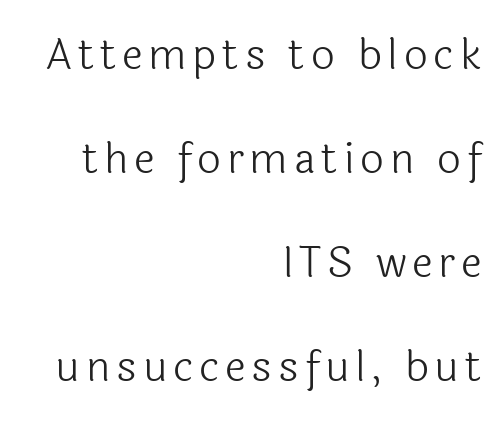
The image shows 42 px light sans-serif type, upright; set right-aligned, loose line spacing (2.48x), not underlined; a medium x-height.
